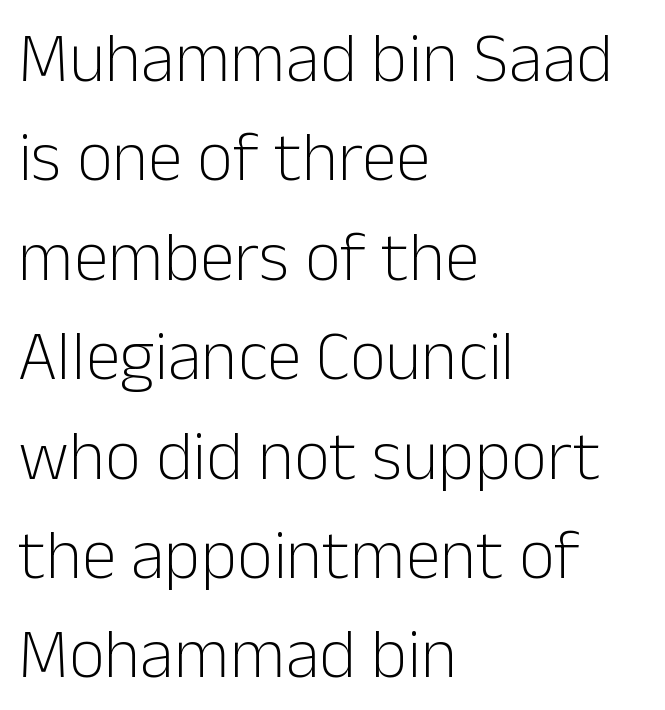
The image shows 70 px light sans-serif type, upright; set left-aligned, normal line spacing (1.42x), normal letter spacing, not underlined; low stroke contrast and a medium x-height.
